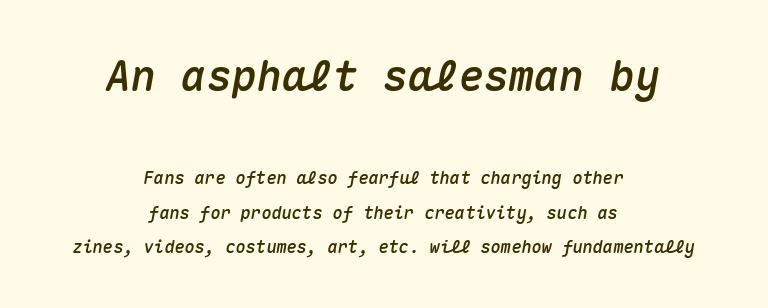
The image shows 42 px text type, italic (leaning right), monospaced; set centered, loose line spacing (2.02x), normal letter spacing, not underlined; the first (top) block is 2.47x larger; medium stroke contrast and a medium x-height.
